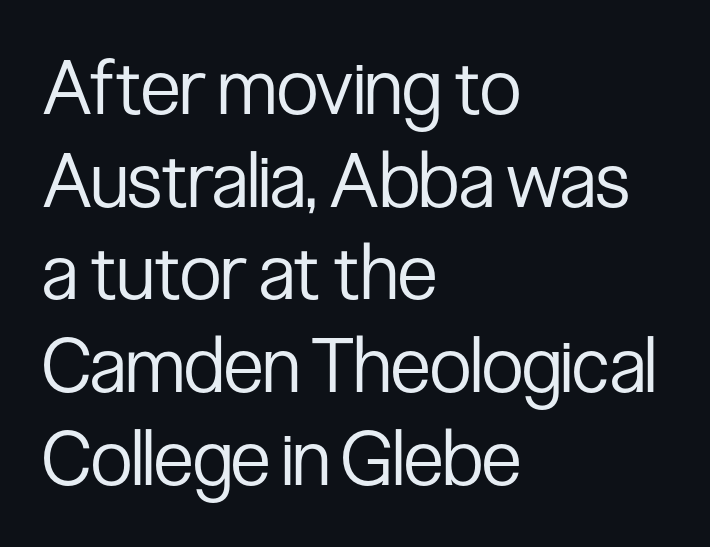
Q: Is the text bold? A: No.
Q: Is the text italic (slanted)? A: No, it is upright.
Q: Is the typeface a serif or a sans-serif typeface? A: Sans-serif.
Q: Is the text underlined? A: No.
Q: How is the paragraph aligned? A: Left-aligned.
Q: Is the spacing between letters normal or unusually wide? A: Normal.
Q: Width (condensed, normal, or wide)? A: Condensed.
Q: Stroke contrast? A: Low.
Q: x-height? A: Medium.
Q: Monospaced? A: No.
